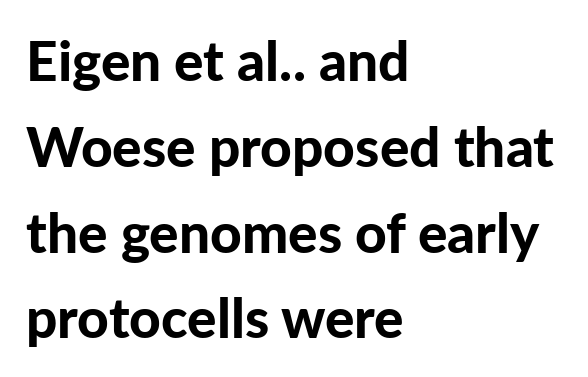
The image shows 55 px bold sans-serif type, upright; set left-aligned, normal line spacing (1.56x), normal letter spacing, not underlined; low stroke contrast and a medium x-height.
